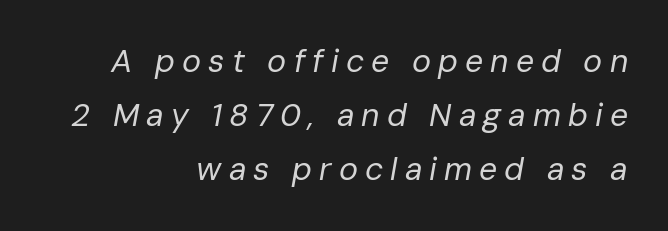
How would I describe the line gaps? Plain and ordinary. Between one letter and the next there's a generous, obvious gap. The lettering tilts uniformly, giving the passage an italic look. A quiet, ordinary-to-light weight characterises the typeface.
